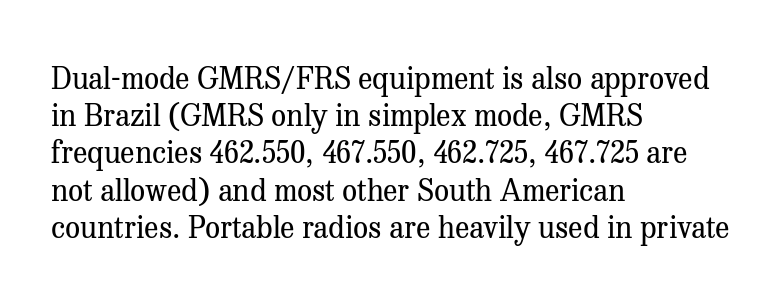
{"serif": "yes", "italic": "no", "bold": "no", "weight": "regular", "width": "normal", "stroke_contrast": "medium", "x_height": "medium", "monospaced": "no", "underline": "no", "align": "left", "line_spacing_ratio": 1.24, "letter_spacing": "normal", "letter_spacing_em": 0.0, "glyph_px": 30}
